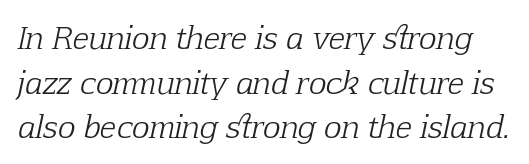
Beneath every word, the page is bare. Compared with typical paragraphs, the rows here are spaced about the same. Students, note that the glyphs here touch the page at normal intervals. A typesetter would mark this as italic.
